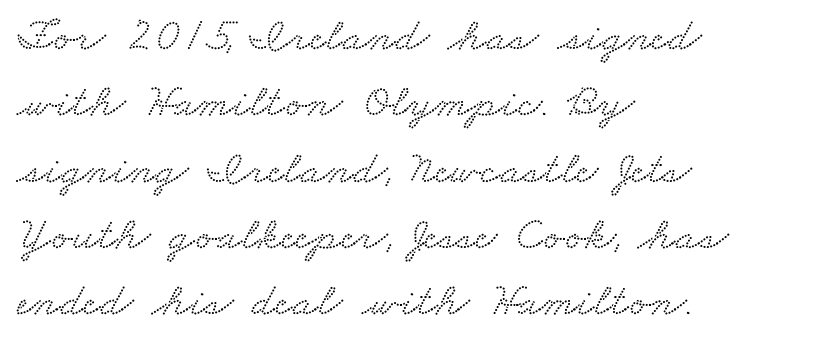
The image shows 47 px wide type; set left-aligned, normal line spacing (1.41x), normal letter spacing, not underlined; low stroke contrast and a small x-height.
